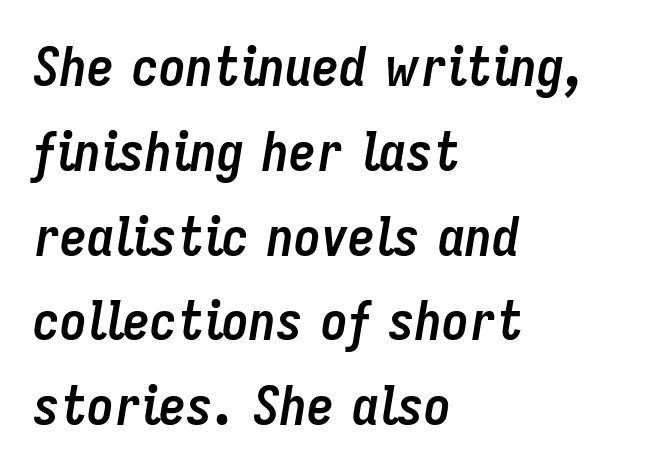
Rule under the text: the space is simply empty. Observe the ordinary spacing: letters are neighbours, not strangers. In terms of posture, this sample is oblique. Each letter keeps its own natural width here, so spacing adapts to shape. A student would call this left alignment; a typographer would say flush left, rag right. How heavy is the stroke? Heavy — this is a bold.
